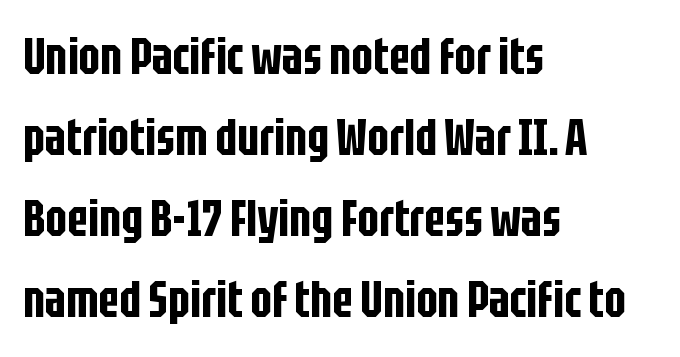
{"serif": "no", "italic": "no", "width": "condensed", "stroke_contrast": "low", "x_height": "large", "monospaced": "no", "underline": "no", "align": "left", "line_spacing": "normal", "line_spacing_ratio": 1.59, "letter_spacing": "normal", "letter_spacing_em": 0.0, "glyph_px": 51}
